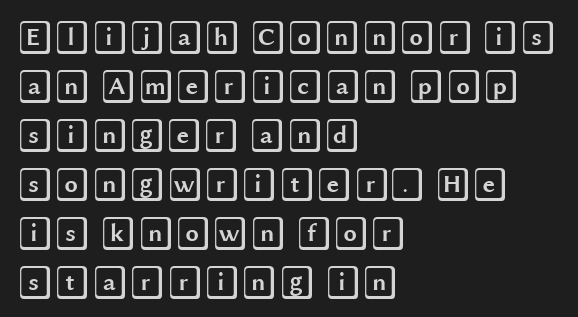
The image shows 34 px wide type, upright; set left-aligned, normal line spacing (1.44x), normal letter spacing, not underlined; a large x-height.
